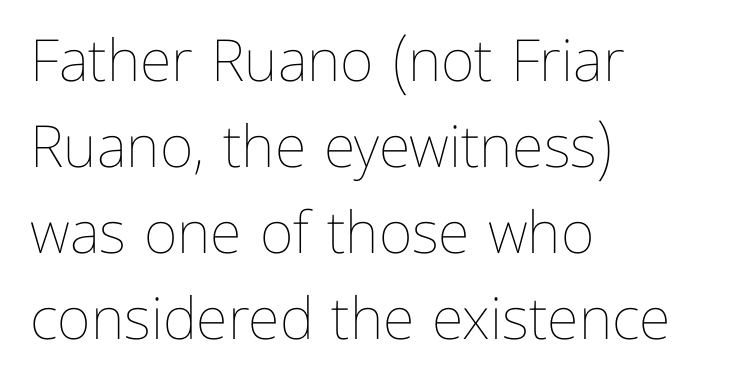
Q: Is the text bold? A: No.
Q: Is the text italic (slanted)? A: No, it is upright.
Q: Is the text underlined? A: No.
Q: How is the paragraph aligned? A: Left-aligned.
Q: Is the spacing between letters normal or unusually wide? A: Normal.
Q: Is the spacing between lines tight, normal or loose? A: Normal.
Q: Width (condensed, normal, or wide)? A: Normal.
Q: Stroke contrast? A: Low.
Q: x-height? A: Medium.
Q: Monospaced? A: No.
